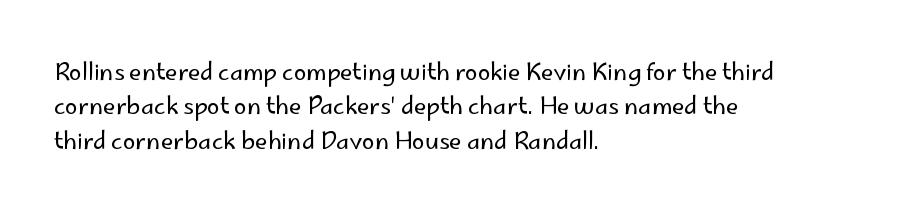
{"italic": "no", "bold": "no", "underline": "no", "align": "left", "line_spacing": "normal", "line_spacing_ratio": 1.5, "letter_spacing": "normal", "letter_spacing_em": 0.0, "glyph_px": 23}
